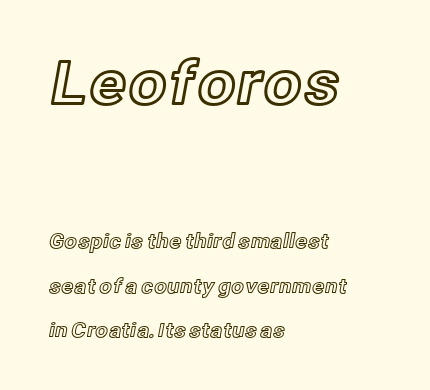
The image shows 60 px text type; set left-aligned, loose line spacing (2.22x), normal letter spacing, not underlined; the first (top) block is 3.0x larger; a medium x-height.
